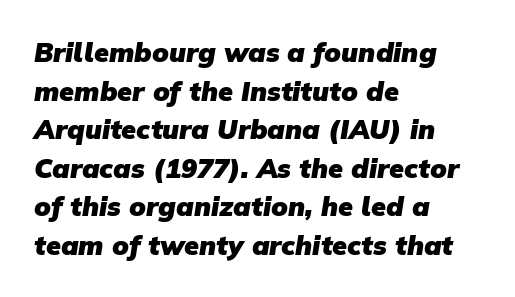
Q: Is the text bold? A: Yes.
Q: Is the text underlined? A: No.
Q: How is the paragraph aligned? A: Left-aligned.
Q: Is the spacing between letters normal or unusually wide? A: Normal.
Q: Is the spacing between lines tight, normal or loose? A: Normal.
